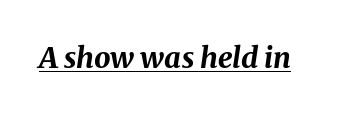
The image shows 29 px bold type, italic (leaning right); set normal letter spacing, underlined; medium stroke contrast and a medium x-height.
